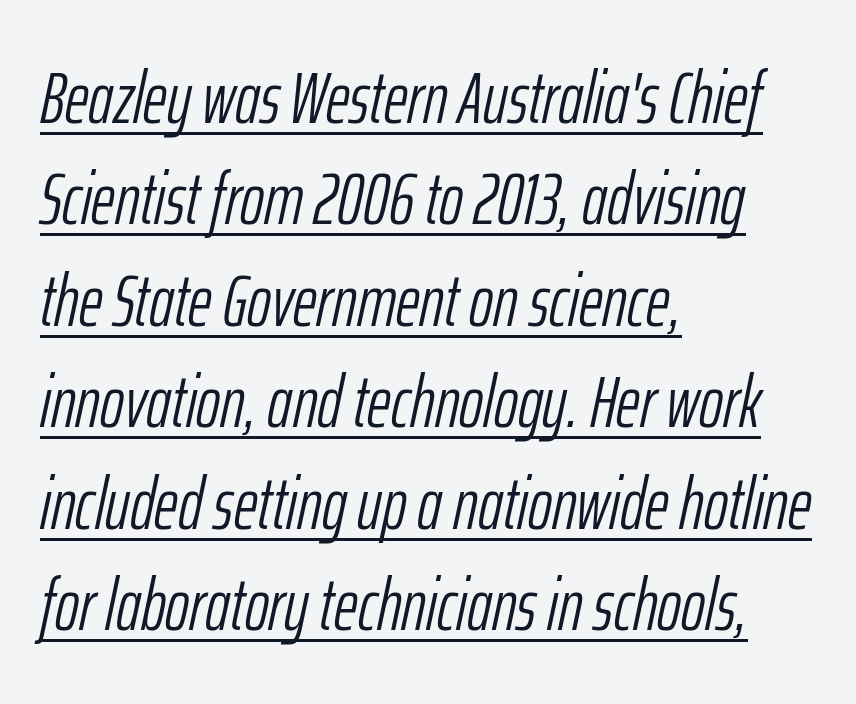
Q: Is the text bold? A: No.
Q: Is the text italic (slanted)? A: Yes, it leans right by about 12 degrees.
Q: Is the text underlined? A: Yes.
Q: How is the paragraph aligned? A: Left-aligned.
Q: Is the spacing between letters normal or unusually wide? A: Normal.
Q: Is the spacing between lines tight, normal or loose? A: Normal.
Q: Width (condensed, normal, or wide)? A: Condensed.
Q: Stroke contrast? A: Low.
Q: x-height? A: Medium.
Q: Monospaced? A: No.
